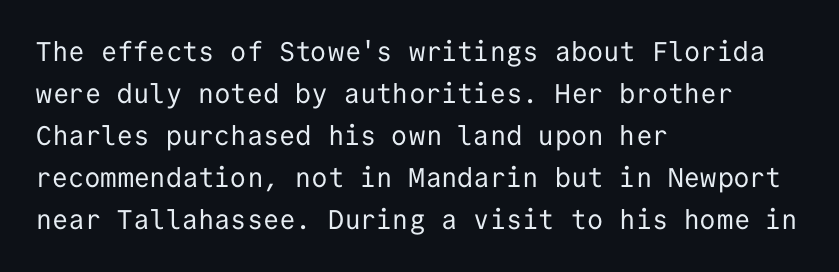
The image shows 27 px text type, upright; set left-aligned, normal line spacing (1.56x), normal letter spacing, not underlined.
